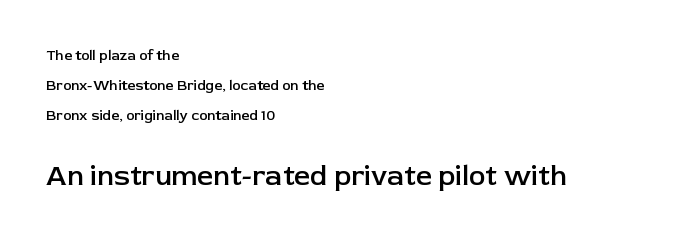
Q: Is the text bold? A: Semi-bold.
Q: Is the text italic (slanted)? A: No, it is upright.
Q: Is the typeface a serif or a sans-serif typeface? A: Sans-serif.
Q: Is the text underlined? A: No.
Q: How is the paragraph aligned? A: Left-aligned.
Q: Is the spacing between letters normal or unusually wide? A: Normal.
Q: Is the spacing between lines tight, normal or loose? A: Loose.
Q: Which block of text is set in a larger size, the first (top) or the second (bottom)? A: The second (bottom) one.
Q: Width (condensed, normal, or wide)? A: Normal.
Q: Stroke contrast? A: Low.
Q: x-height? A: Medium.
Q: Monospaced? A: No.
